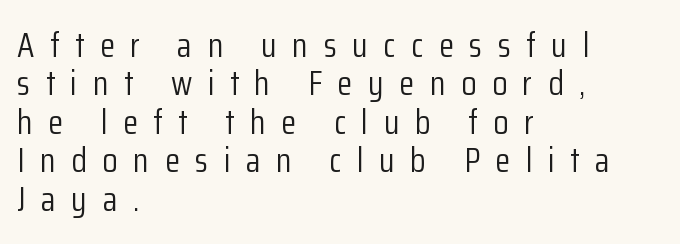
The image shows 35 px light, condensed sans-serif type, upright; set left-aligned, tight line spacing (1.1x), unusually wide letter spacing (+0.44 em), not underlined; low stroke contrast and a medium x-height.
